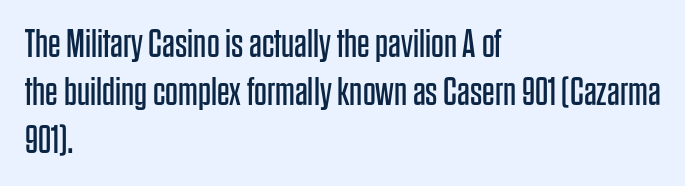
{"serif": "no", "italic": "no", "bold": "no", "weight": "regular", "width": "condensed", "stroke_contrast": "low", "x_height": "large", "monospaced": "no", "underline": "no", "align": "left", "line_spacing_ratio": 1.2, "letter_spacing": "normal", "letter_spacing_em": 0.0, "glyph_px": 40}
